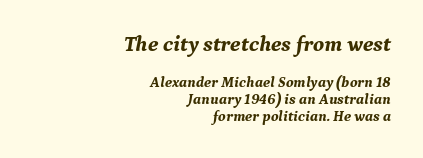
{"italic": "yes", "lean": "right", "slant_degrees": 9, "bold": "yes", "underline": "no", "align": "right", "line_spacing": "tight", "line_spacing_ratio": 1.12, "letter_spacing": "normal", "letter_spacing_em": 0.0, "larger_block": "first", "size_ratio": 1.47, "glyph_px": 22}
